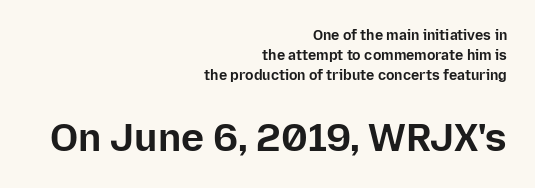
The image shows 39 px bold sans-serif type, upright; set right-aligned, normal line spacing (1.44x), normal letter spacing, not underlined; the second (bottom) block is 2.79x larger; low stroke contrast and a medium x-height.
